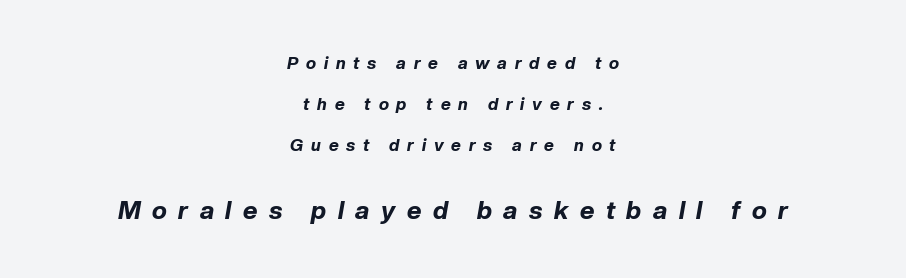
{"italic": "yes", "lean": "right", "slant_degrees": 10, "bold": "yes", "underline": "no", "align": "center", "line_spacing": "loose", "line_spacing_ratio": 2.42, "letter_spacing": "wide", "letter_spacing_em": 0.46, "larger_block": "second", "size_ratio": 1.47, "glyph_px": 25}
